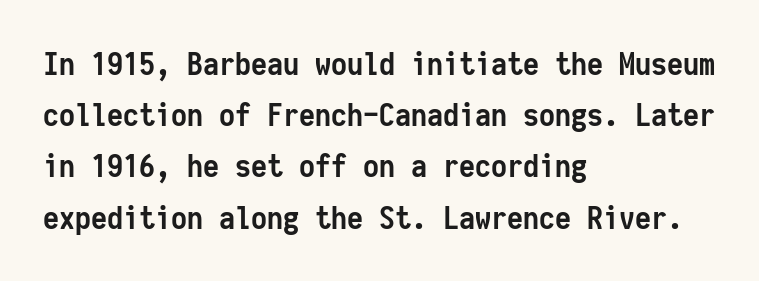
The setting favours the left margin, as ordinary paragraphs usually do. Vertically, the passage feels balanced, rows spaced as you'd expect. These words are printed bold, with thick strokes throughout. The passage shown is typed in a monospace face where columns stay perfectly aligned.
